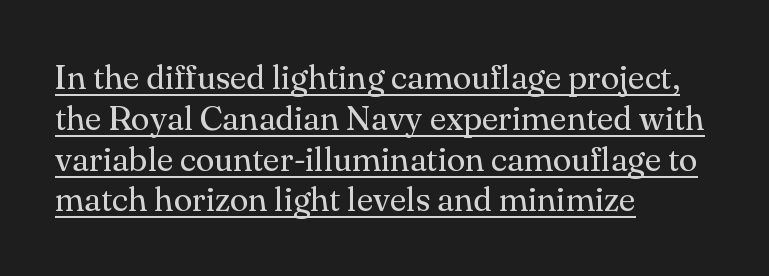
The image shows 34 px regular-weight serif type, upright; set left-aligned, line spacing 1.2x, normal letter spacing, underlined; medium stroke contrast and a small x-height.
